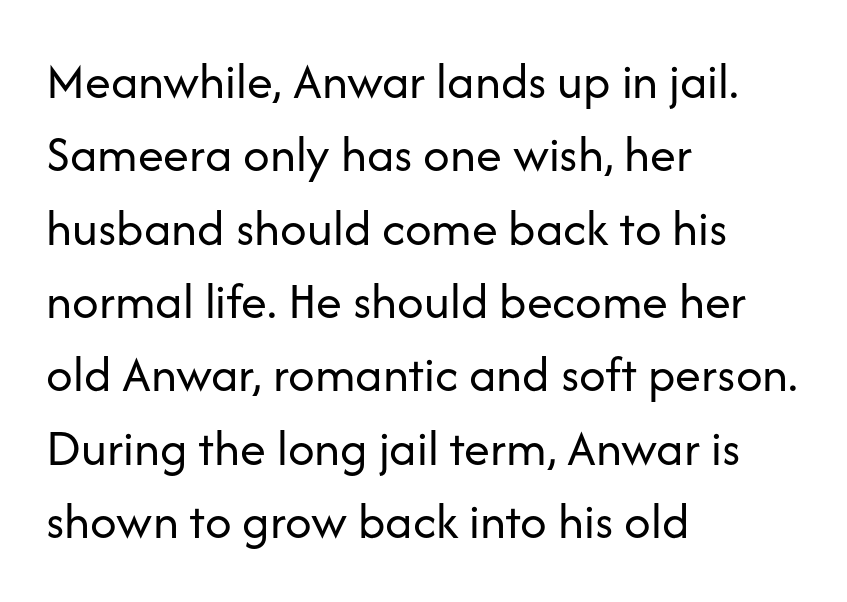
{"serif": "no", "italic": "no", "bold": "no", "weight": "regular", "width": "normal", "stroke_contrast": "low", "x_height": "medium", "monospaced": "no", "underline": "no", "align": "left", "line_spacing": "normal", "line_spacing_ratio": 1.41, "letter_spacing": "normal", "letter_spacing_em": 0.0, "glyph_px": 52}
